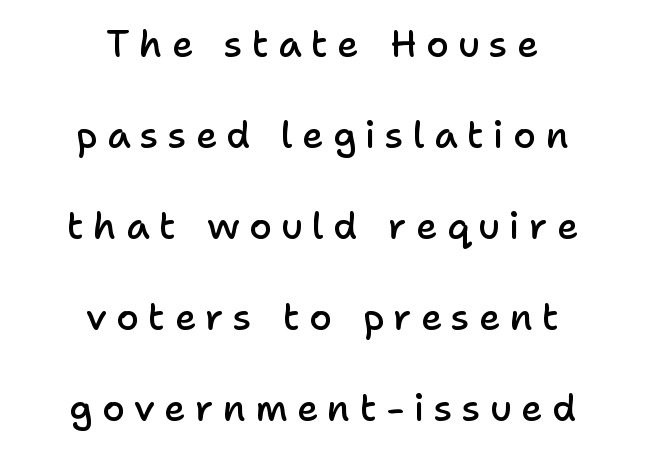
The image shows 37 px semibold sans-serif type, upright; set centered, loose line spacing (2.46x), unusually wide letter spacing (+0.25 em), not underlined; low stroke contrast and a medium x-height.
